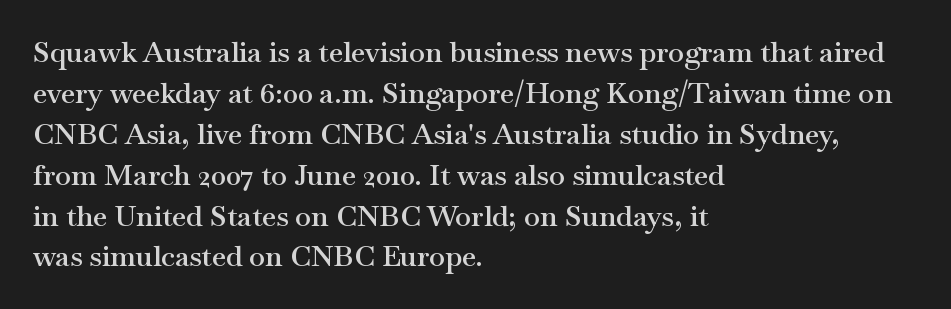
{"serif": "yes", "italic": "no", "bold": "semi", "weight": "semibold", "width": "wide", "stroke_contrast": "medium", "x_height": "small", "monospaced": "no", "underline": "no", "align": "left", "line_spacing": "normal", "line_spacing_ratio": 1.41, "letter_spacing": "normal", "letter_spacing_em": 0.0, "glyph_px": 29}
